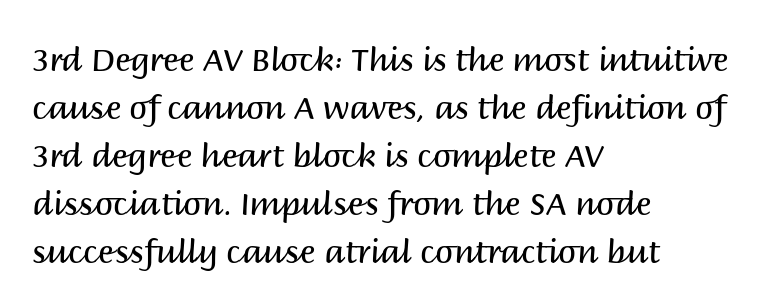
{"serif": "no", "bold": "no", "weight": "regular", "width": "normal", "stroke_contrast": "medium", "x_height": "large", "monospaced": "no", "underline": "no", "align": "left", "line_spacing": "normal", "line_spacing_ratio": 1.5, "letter_spacing": "normal", "letter_spacing_em": 0.0, "glyph_px": 32}
